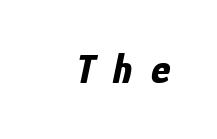
Think of a printed novel: that variable character pitch is what you see here. I'd describe the lettering as bold — thick and assertive. The horizontal fit of the characters is loose and conspicuously gappy. The letters are slanted; this is an italic face. Rule under the text: the space is simply empty.
